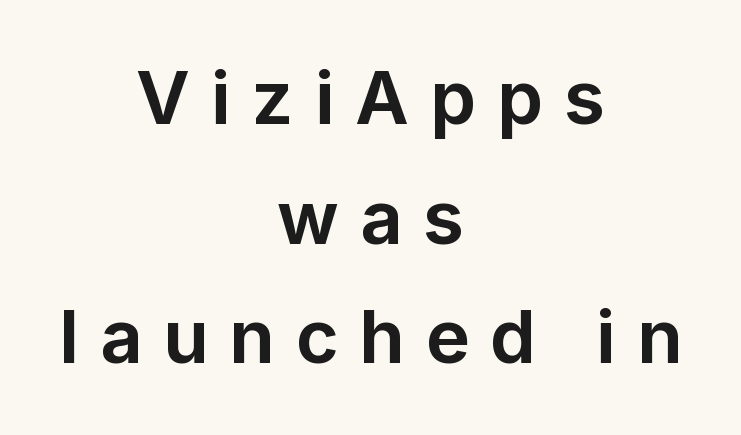
Q: Is the text bold? A: Yes.
Q: Is the text italic (slanted)? A: No, it is upright.
Q: Is the typeface a serif or a sans-serif typeface? A: Sans-serif.
Q: Is the text underlined? A: No.
Q: How is the paragraph aligned? A: Centered.
Q: Is the spacing between letters normal or unusually wide? A: Unusually wide.
Q: Is the spacing between lines tight, normal or loose? A: Normal.
Q: Width (condensed, normal, or wide)? A: Normal.
Q: Stroke contrast? A: Low.
Q: x-height? A: Medium.
Q: Monospaced? A: No.
